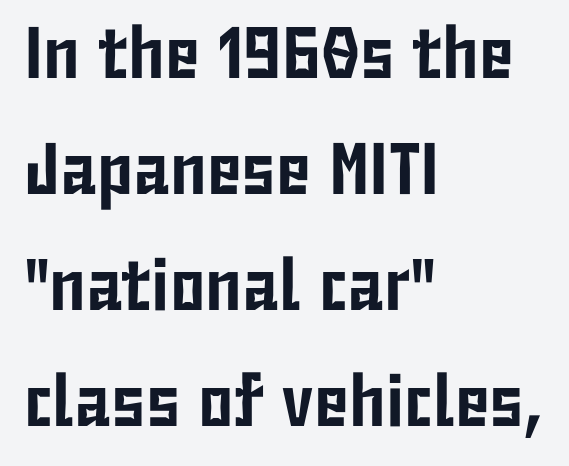
{"serif": "no", "italic": "no", "width": "condensed", "stroke_contrast": "low", "x_height": "medium", "monospaced": "no", "underline": "no", "align": "left", "line_spacing": "normal", "line_spacing_ratio": 1.59, "letter_spacing": "normal", "letter_spacing_em": 0.0, "glyph_px": 73}
